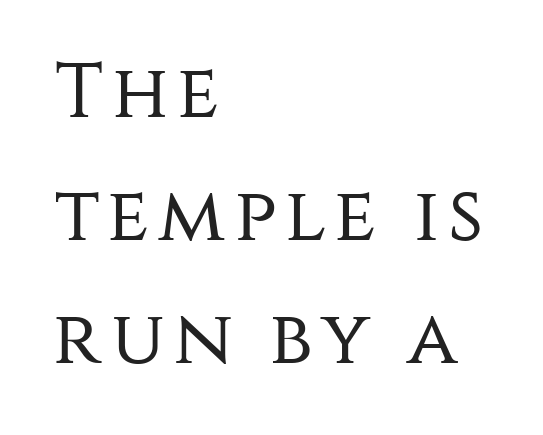
The letterforms sit at book weight or below. Do the characters align in a grid? No, the font is proportional. A sans-serif font was chosen for this passage. Decoration check: the copy has no underline. Posture: vertical.
